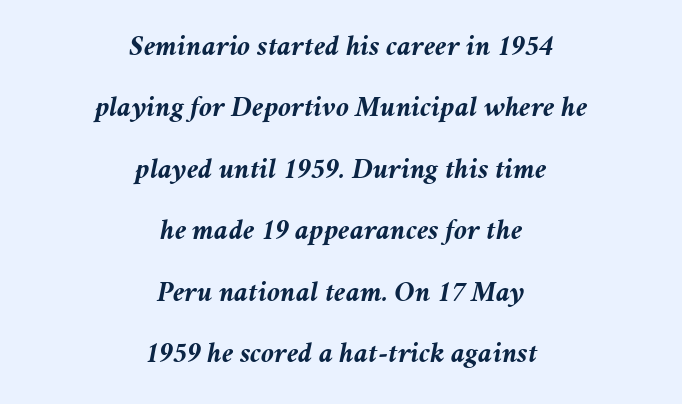
The image shows 29 px semibold type, italic (leaning right); set centered, loose line spacing (2.12x), normal letter spacing, not underlined; medium stroke contrast and a medium x-height.
